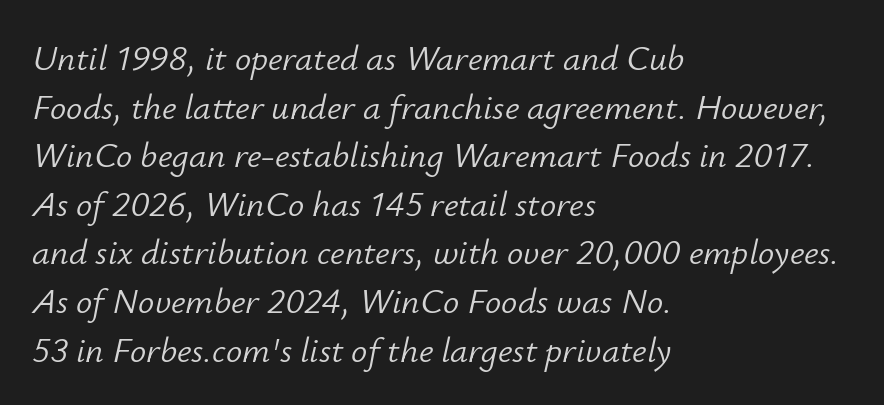
Q: Is the text bold? A: No.
Q: Is the text italic (slanted)? A: Yes, it leans right by about 12 degrees.
Q: Is the text underlined? A: No.
Q: How is the paragraph aligned? A: Left-aligned.
Q: Is the spacing between letters normal or unusually wide? A: Normal.
Q: Is the spacing between lines tight, normal or loose? A: Normal.
Q: Width (condensed, normal, or wide)? A: Normal.
Q: Stroke contrast? A: Low.
Q: x-height? A: Small.
Q: Monospaced? A: No.
